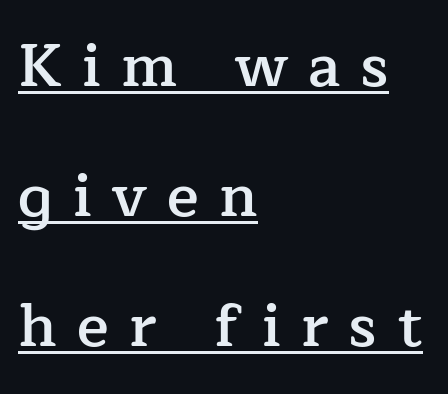
Q: Is the text bold? A: Semi-bold.
Q: Is the text italic (slanted)? A: No, it is upright.
Q: Is the typeface a serif or a sans-serif typeface? A: Serif.
Q: Is the text underlined? A: Yes.
Q: How is the paragraph aligned? A: Left-aligned.
Q: Is the spacing between letters normal or unusually wide? A: Unusually wide.
Q: Is the spacing between lines tight, normal or loose? A: Loose.
Q: Width (condensed, normal, or wide)? A: Normal.
Q: Stroke contrast? A: Low.
Q: x-height? A: Medium.
Q: Monospaced? A: No.
